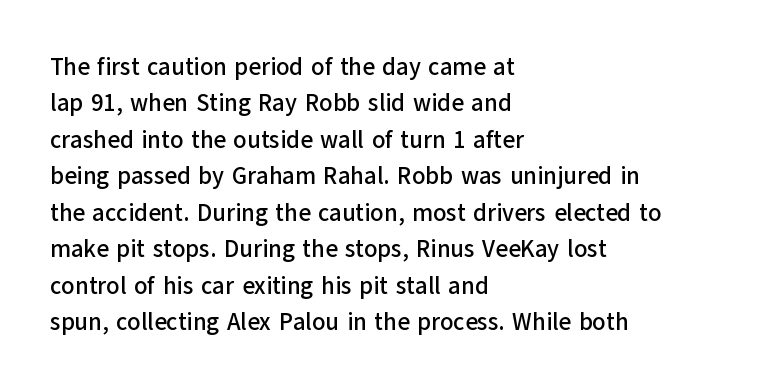
Q: Is the text italic (slanted)? A: No, it is upright.
Q: Is the text underlined? A: No.
Q: How is the paragraph aligned? A: Left-aligned.
Q: Is the spacing between letters normal or unusually wide? A: Normal.
Q: Is the spacing between lines tight, normal or loose? A: Normal.
